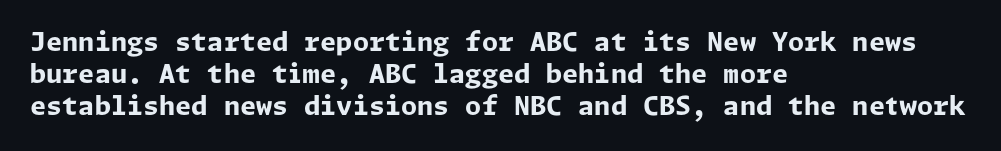
{"italic": "no", "bold": "yes", "underline": "no", "align": "left", "line_spacing_ratio": 1.23, "letter_spacing": "normal", "letter_spacing_em": 0.0, "glyph_px": 26}
